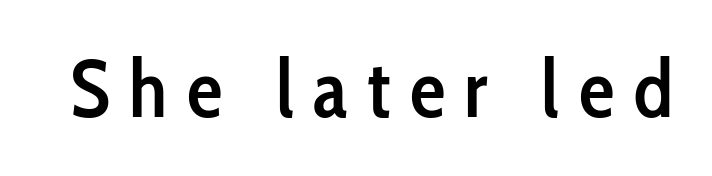
Q: Is the text bold? A: Semi-bold.
Q: Is the text italic (slanted)? A: No, it is upright.
Q: Is the typeface a serif or a sans-serif typeface? A: Sans-serif.
Q: Is the text underlined? A: No.
Q: Is the spacing between letters normal or unusually wide? A: Unusually wide.
Q: Width (condensed, normal, or wide)? A: Condensed.
Q: Stroke contrast? A: Low.
Q: x-height? A: Medium.
Q: Monospaced? A: No.
